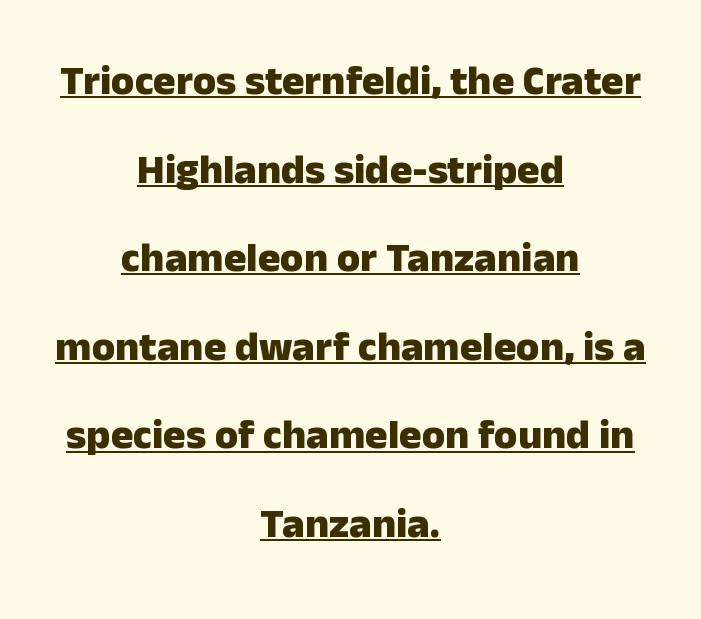
Quick note: underline on. You'd pick this weight for a headline — it's a proper bold. You could fit nearly another row in the gap between these rows. You can tell from the bare stems that sans-serif type was used. Each letter keeps its own natural width here, so spacing adapts to shape.
